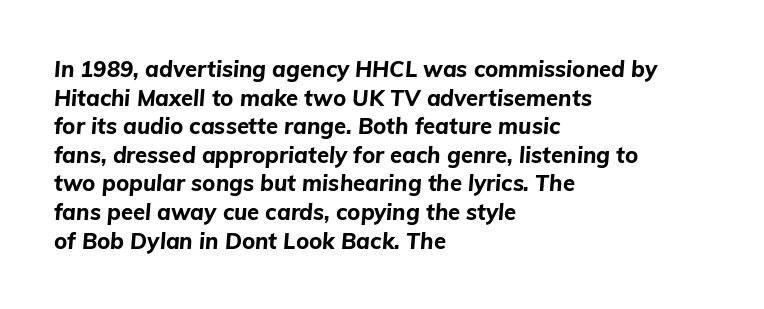
{"italic": "yes", "lean": "right", "slant_degrees": 5, "bold": "yes", "underline": "no", "align": "left", "line_spacing": "normal", "line_spacing_ratio": 1.3, "letter_spacing": "normal", "letter_spacing_em": 0.0, "glyph_px": 22}
